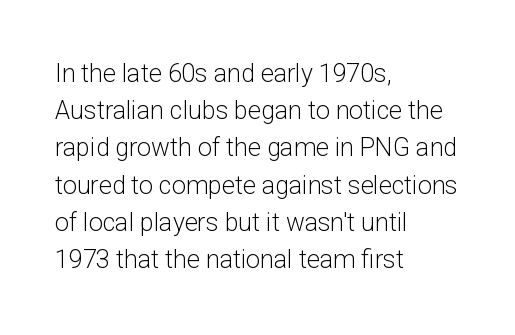
Q: Is the text bold? A: No.
Q: Is the text italic (slanted)? A: No, it is upright.
Q: Is the text underlined? A: No.
Q: How is the paragraph aligned? A: Left-aligned.
Q: Is the spacing between letters normal or unusually wide? A: Normal.
Q: Is the spacing between lines tight, normal or loose? A: Normal.
